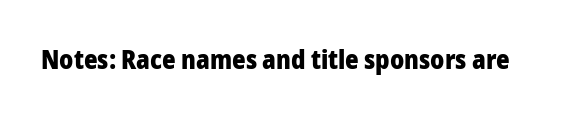
{"italic": "no", "bold": "yes", "underline": "no", "letter_spacing": "normal", "letter_spacing_em": 0.0, "glyph_px": 26}
